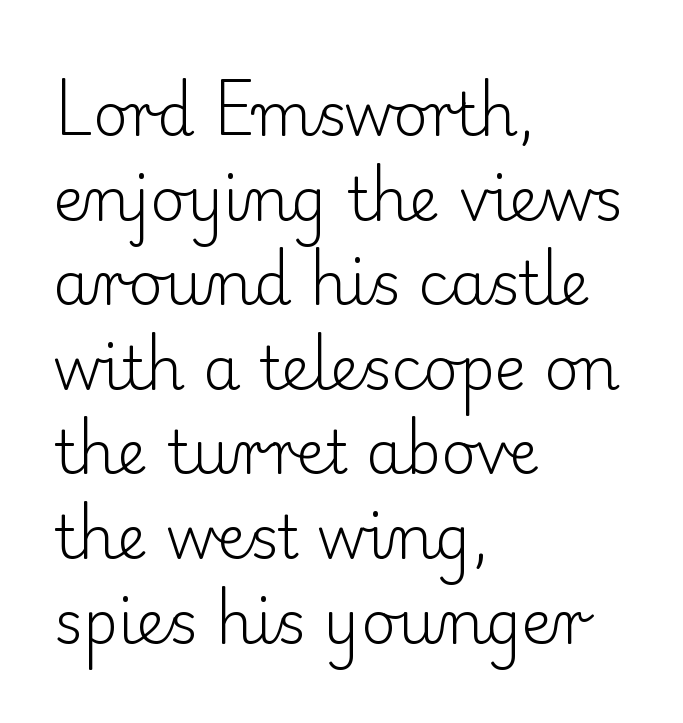
Q: Is the text bold? A: No.
Q: Is the text italic (slanted)? A: No, it is upright.
Q: Is the text underlined? A: No.
Q: How is the paragraph aligned? A: Left-aligned.
Q: Is the spacing between letters normal or unusually wide? A: Normal.
Q: Is the spacing between lines tight, normal or loose? A: Normal.
Q: Width (condensed, normal, or wide)? A: Normal.
Q: Stroke contrast? A: Low.
Q: x-height? A: Small.
Q: Monospaced? A: No.
